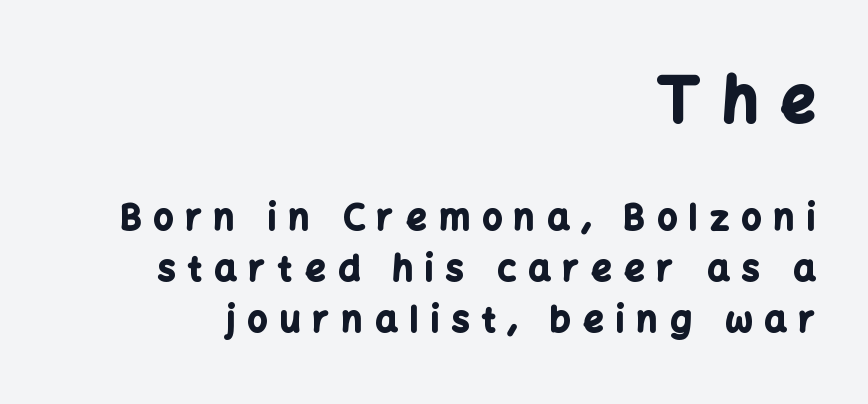
Lines of text with bare space underneath. Note the varied advance widths — an 'i' is clearly narrower than an 'm'. The font family rendered here belongs to the sans-serif group. The text block is weighted toward the right margin, trailing off unevenly leftward. Two sizes are in play, and the larger belongs to the first block. A typesetter would mark this as roman, not italic.
